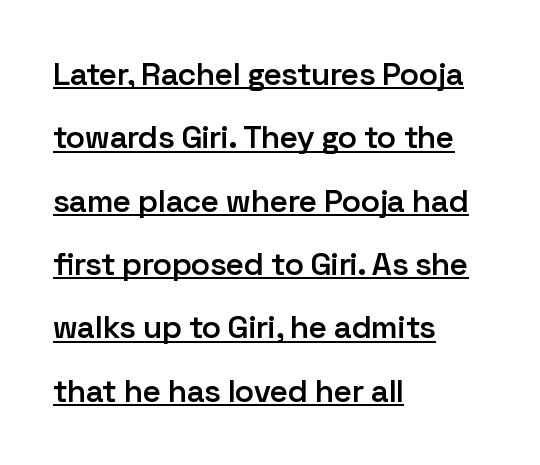
Q: Is the text bold? A: Semi-bold.
Q: Is the text italic (slanted)? A: No, it is upright.
Q: Is the typeface a serif or a sans-serif typeface? A: Sans-serif.
Q: Is the text underlined? A: Yes.
Q: How is the paragraph aligned? A: Left-aligned.
Q: Is the spacing between letters normal or unusually wide? A: Normal.
Q: Is the spacing between lines tight, normal or loose? A: Loose.
Q: Width (condensed, normal, or wide)? A: Normal.
Q: Stroke contrast? A: Low.
Q: x-height? A: Medium.
Q: Monospaced? A: No.
